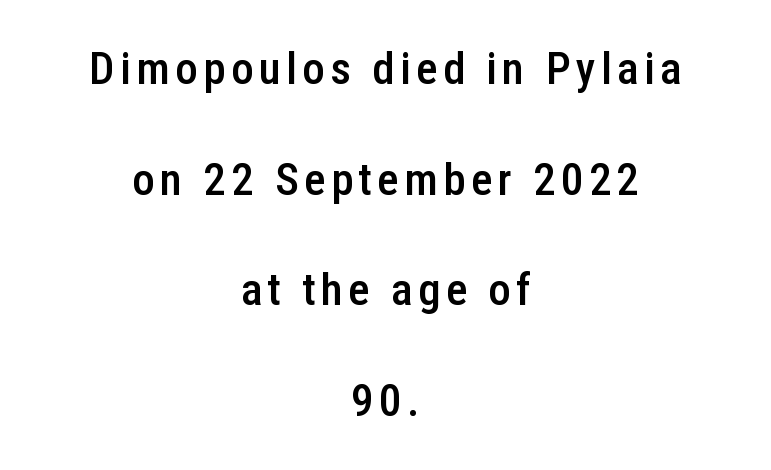
Q: Is the text bold? A: Semi-bold.
Q: Is the text italic (slanted)? A: No, it is upright.
Q: Is the typeface a serif or a sans-serif typeface? A: Sans-serif.
Q: Is the text underlined? A: No.
Q: How is the paragraph aligned? A: Centered.
Q: Is the spacing between lines tight, normal or loose? A: Loose.
Q: Width (condensed, normal, or wide)? A: Condensed.
Q: Stroke contrast? A: Low.
Q: x-height? A: Medium.
Q: Monospaced? A: No.
